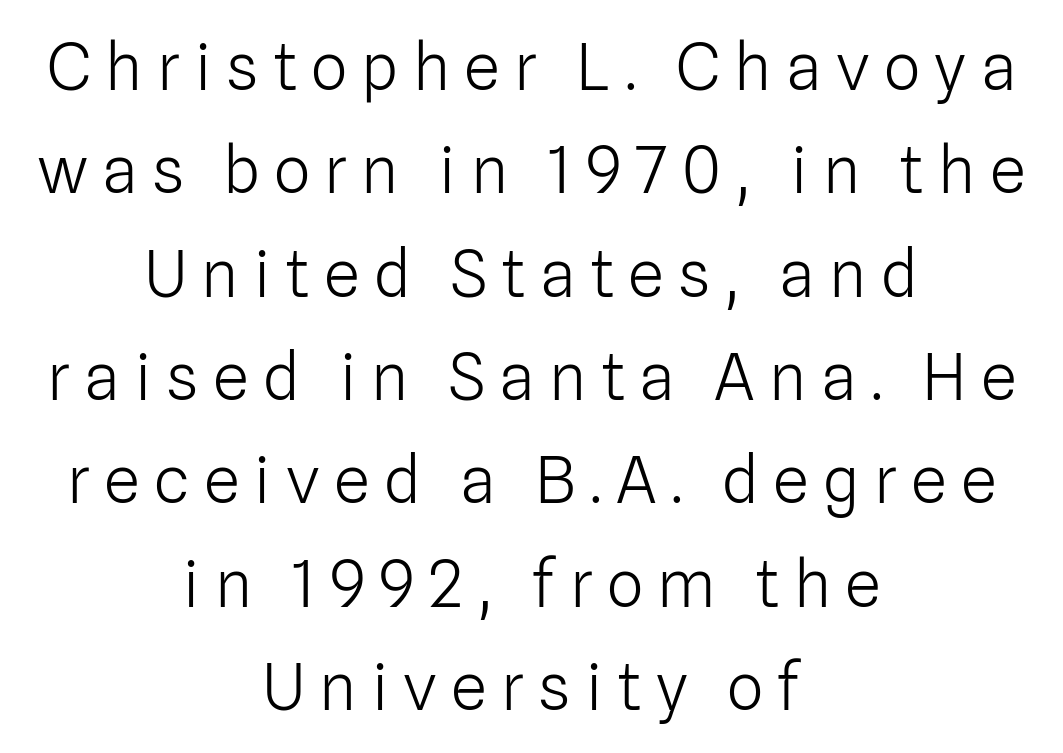
The image shows 65 px light sans-serif type, upright; set centered, normal line spacing (1.59x), unusually wide letter spacing (+0.22 em), not underlined; low stroke contrast and a medium x-height.
